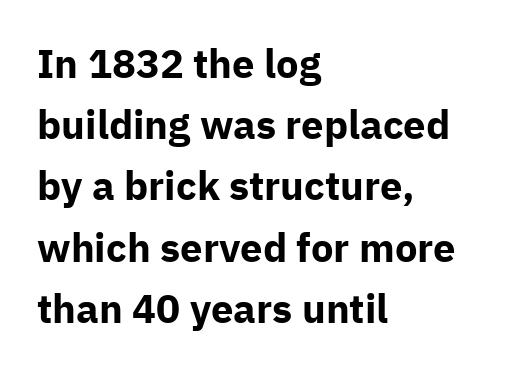
The image shows 40 px bold sans-serif type, upright; set left-aligned, normal line spacing (1.53x), normal letter spacing, not underlined; low stroke contrast and a medium x-height.
